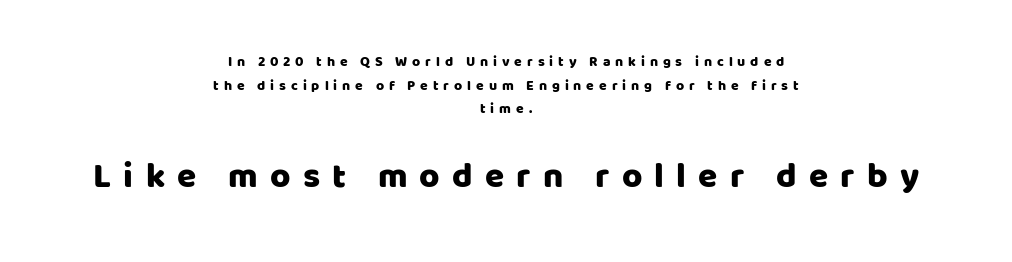
The image shows 35 px sans-serif type, upright; set centered, normal line spacing (1.68x), unusually wide letter spacing (+0.35 em), not underlined; the second (bottom) block is 2.5x larger; low stroke contrast and a large x-height.
